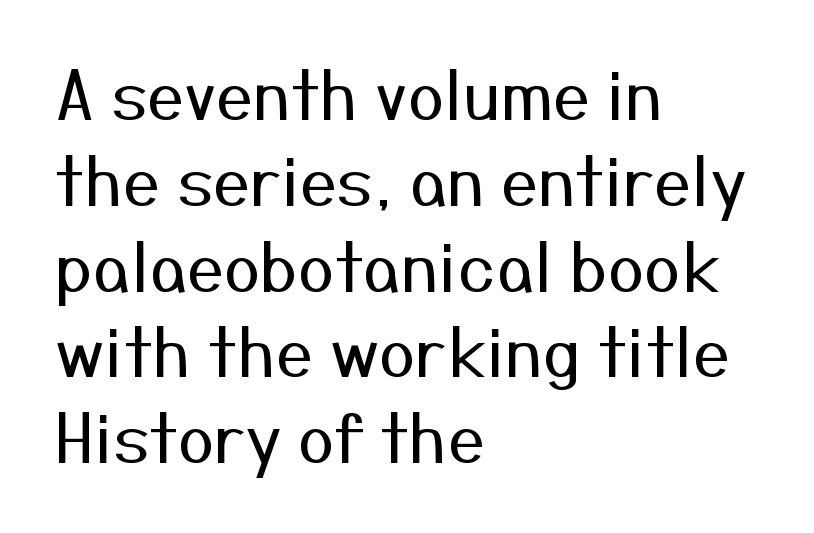
Q: Is the text bold? A: No.
Q: Is the text italic (slanted)? A: No, it is upright.
Q: Is the typeface a serif or a sans-serif typeface? A: Sans-serif.
Q: Is the text underlined? A: No.
Q: How is the paragraph aligned? A: Left-aligned.
Q: Is the spacing between letters normal or unusually wide? A: Normal.
Q: Is the spacing between lines tight, normal or loose? A: Normal.
Q: Width (condensed, normal, or wide)? A: Normal.
Q: Stroke contrast? A: Medium.
Q: x-height? A: Medium.
Q: Monospaced? A: No.
